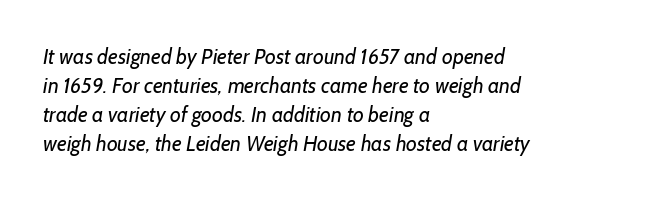
Summary of weight: not heavy and not bold. Type without underlining. You could call the tracking neutral — neither tight nor loose. Leading: standard.
